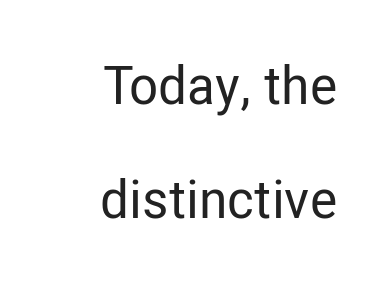
{"serif": "no", "italic": "no", "width": "condensed", "stroke_contrast": "low", "x_height": "medium", "monospaced": "no", "underline": "no", "align": "right", "line_spacing": "loose", "line_spacing_ratio": 2.16, "letter_spacing": "normal", "letter_spacing_em": 0.0, "glyph_px": 53}
